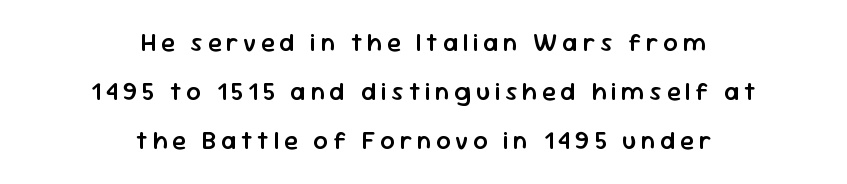
{"italic": "no", "bold": "semi", "underline": "no", "align": "center", "line_spacing": "loose", "line_spacing_ratio": 1.97, "glyph_px": 25}
